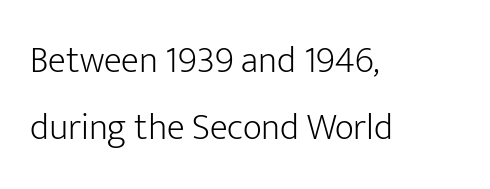
This is not heavy type; no bold has been used. The typeface chosen for these lines omits serifs. You could not count columns in this text — the font is proportionally spaced. The horizontal fit of the characters is conventional and even. The words here are not underlined.
